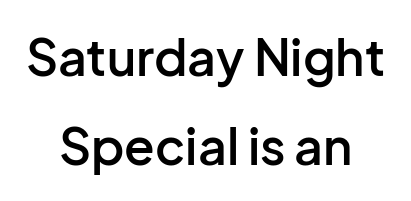
The image shows 50 px semibold sans-serif type, upright; set centered, line spacing 1.78x, normal letter spacing, not underlined; low stroke contrast and a medium x-height.
